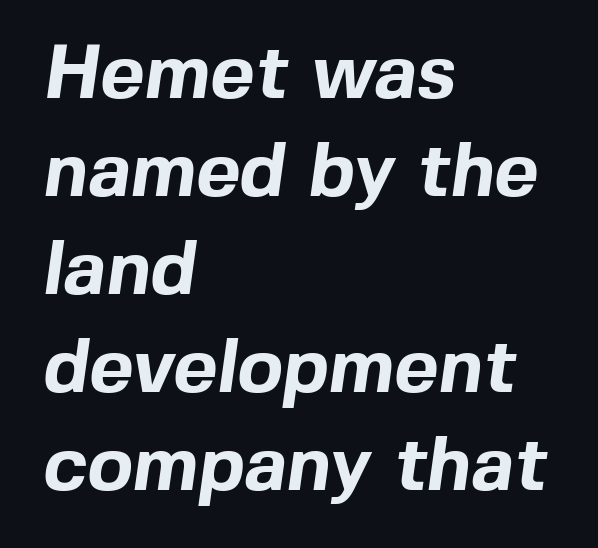
The string is rendered with underlining switched off. These lines are rendered in a variable-pitch font. The rows are spaced the way most documents space them. Typesetter's note: full bold, strokes at maximum text heaviness. Between one letter and the next there's only the usual sliver of space. The paragraph has a hard left edge and a soft right edge.
